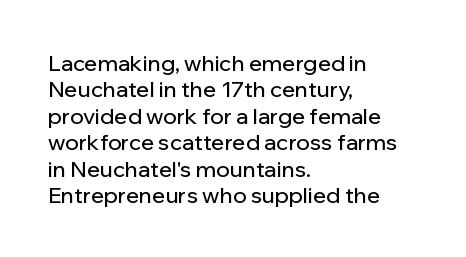
{"italic": "no", "underline": "no", "align": "left", "line_spacing_ratio": 1.2, "letter_spacing": "normal", "letter_spacing_em": 0.0, "glyph_px": 22}
